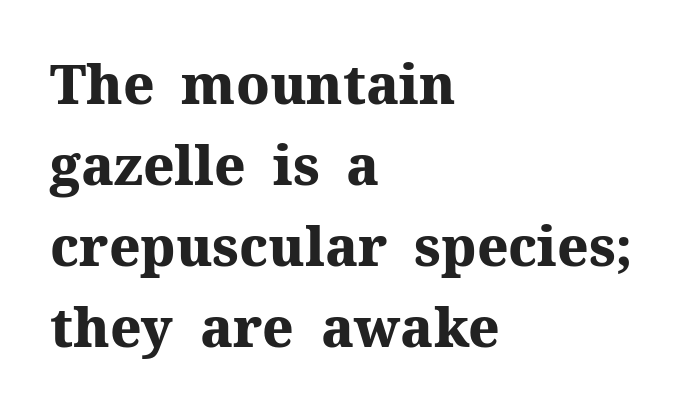
Think of a printed novel: that variable character pitch is what you see here. Teacher's note: observe the even left margin — that is flush-left alignment. Leading: standard. Bare-footed words on every line.
